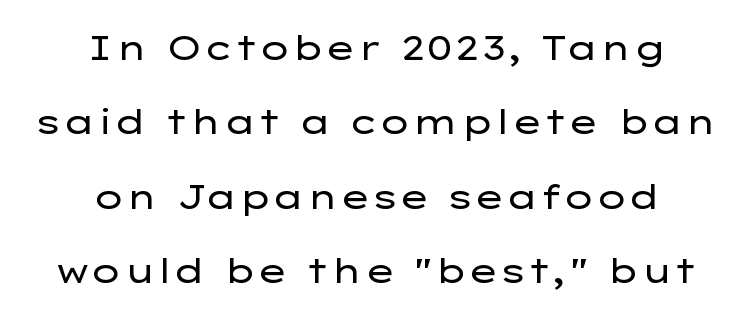
The image shows 34 px regular-weight, wide sans-serif type, upright; set centered, loose line spacing (2.19x), normal letter spacing, not underlined; low stroke contrast and a medium x-height.
